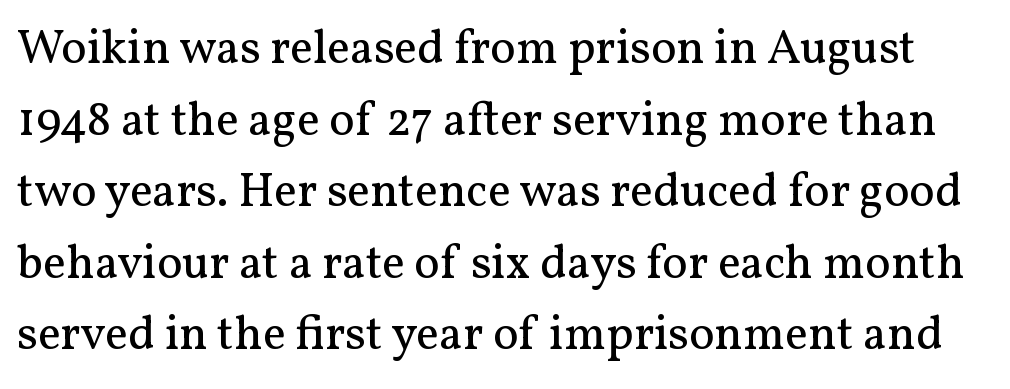
{"serif": "yes", "italic": "no", "bold": "no", "weight": "regular", "width": "normal", "stroke_contrast": "medium", "x_height": "medium", "monospaced": "no", "underline": "no", "line_spacing": "normal", "line_spacing_ratio": 1.49, "letter_spacing": "normal", "letter_spacing_em": 0.0, "glyph_px": 48}
